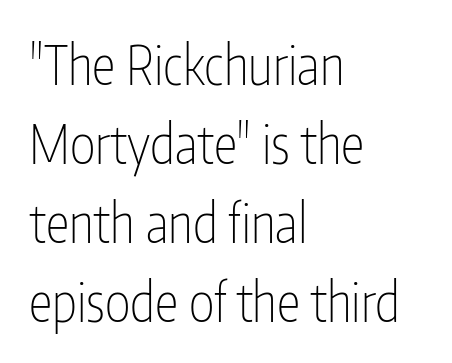
The image shows 54 px thin, condensed sans-serif type, upright; set left-aligned, normal line spacing (1.46x), normal letter spacing, not underlined; low stroke contrast and a medium x-height.
